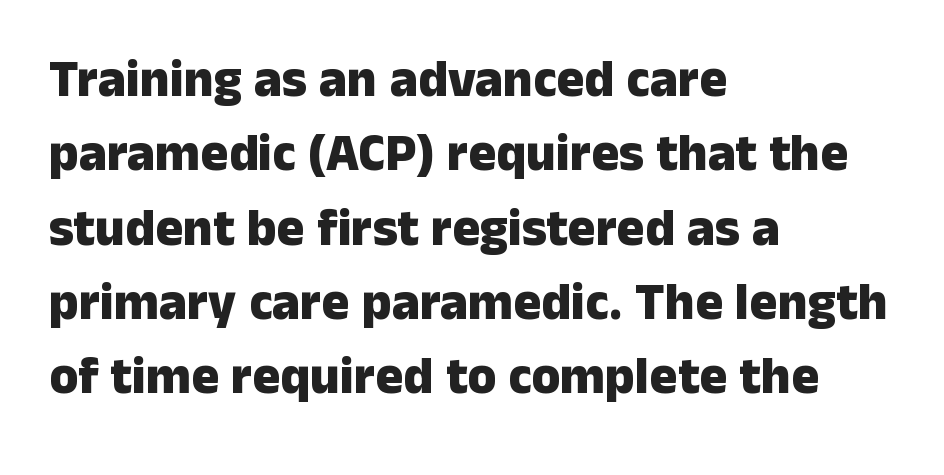
Q: Is the text bold? A: Yes.
Q: Is the text italic (slanted)? A: No, it is upright.
Q: Is the typeface a serif or a sans-serif typeface? A: Sans-serif.
Q: Is the text underlined? A: No.
Q: How is the paragraph aligned? A: Left-aligned.
Q: Is the spacing between letters normal or unusually wide? A: Normal.
Q: Is the spacing between lines tight, normal or loose? A: Normal.
Q: Width (condensed, normal, or wide)? A: Normal.
Q: Stroke contrast? A: Low.
Q: x-height? A: Medium.
Q: Monospaced? A: No.
